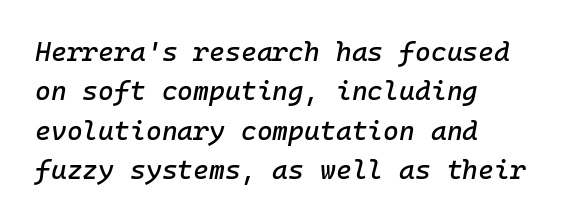
{"italic": "yes", "lean": "right", "slant_degrees": 10, "underline": "no", "align": "left", "line_spacing": "normal", "line_spacing_ratio": 1.46, "letter_spacing": "normal", "letter_spacing_em": 0.0, "glyph_px": 27}
